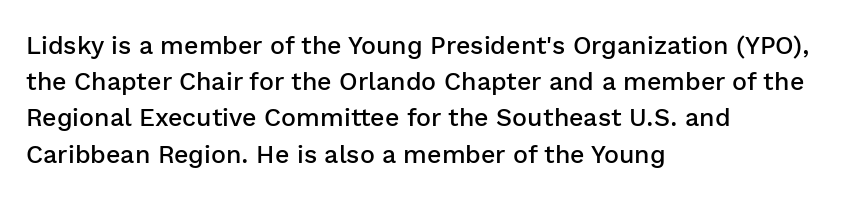
{"italic": "no", "bold": "semi", "underline": "no", "align": "left", "line_spacing": "normal", "line_spacing_ratio": 1.45, "letter_spacing": "normal", "letter_spacing_em": 0.0, "glyph_px": 25}
